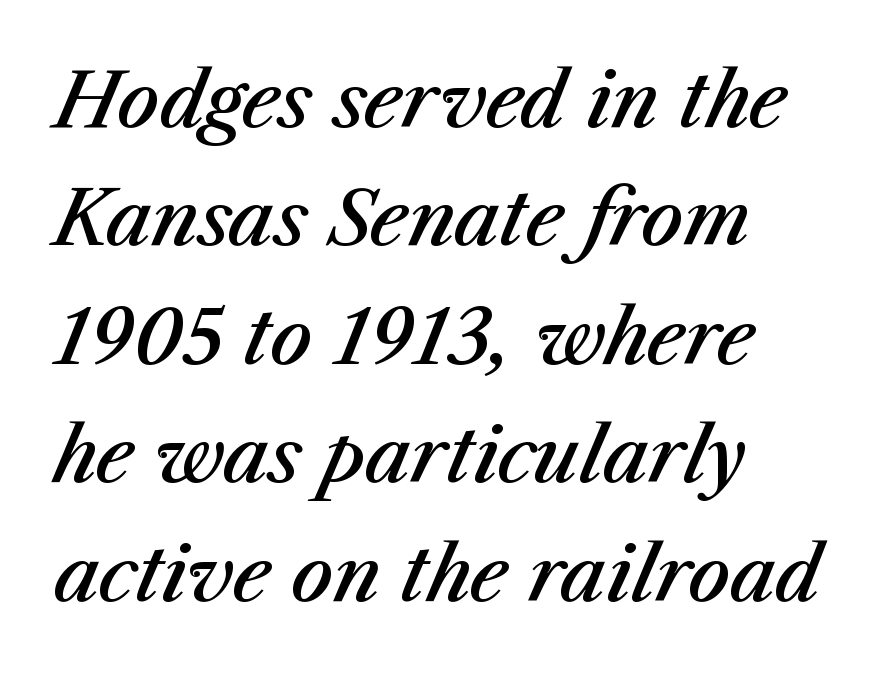
The image shows 75 px semibold type, italic (leaning right); set left-aligned, normal line spacing (1.58x), normal letter spacing, not underlined; medium stroke contrast and a medium x-height.
